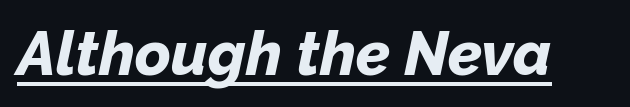
{"italic": "yes", "lean": "right", "slant_degrees": 12, "bold": "yes", "weight": "bold", "width": "normal", "stroke_contrast": "low", "x_height": "medium", "monospaced": "no", "underline": "yes", "letter_spacing": "normal", "letter_spacing_em": 0.0, "glyph_px": 61}
